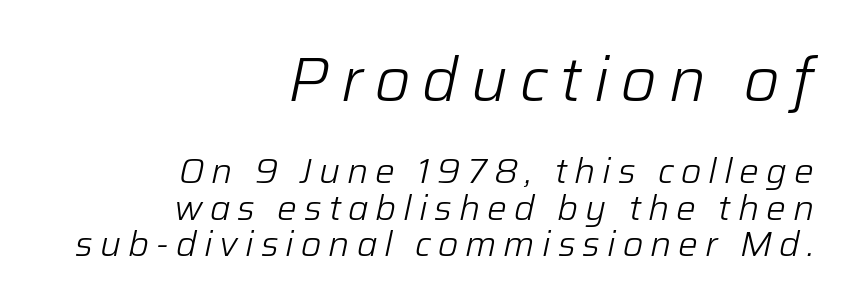
The image shows 61 px light type, italic (leaning right); set right-aligned, tight line spacing (1.04x), unusually wide letter spacing (+0.2 em), not underlined; the first (top) block is 1.74x larger; low stroke contrast and a medium x-height.
